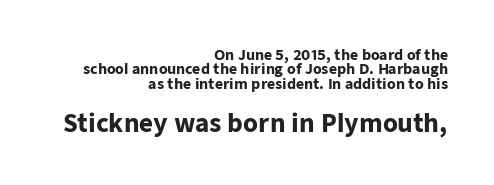
The image shows 24 px bold type, upright; set right-aligned, tight line spacing (1.03x), normal letter spacing, not underlined; the second (bottom) block is 1.71x larger.
